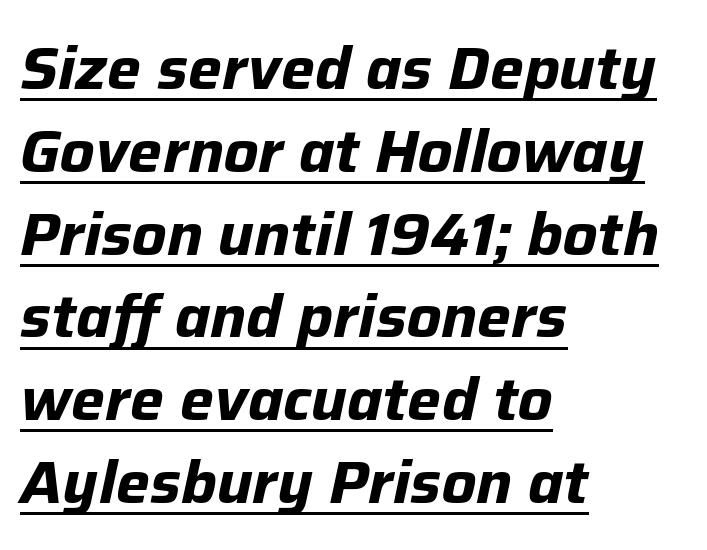
The image shows 60 px bold type, italic (leaning right); set left-aligned, normal line spacing (1.38x), normal letter spacing, underlined; low stroke contrast and a medium x-height.
